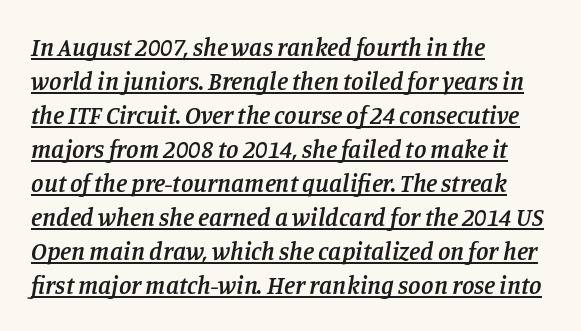
{"italic": "yes", "lean": "right", "slant_degrees": 11, "bold": "semi", "underline": "yes", "align": "left", "line_spacing": "normal", "line_spacing_ratio": 1.36, "letter_spacing": "normal", "letter_spacing_em": 0.0, "glyph_px": 25}
